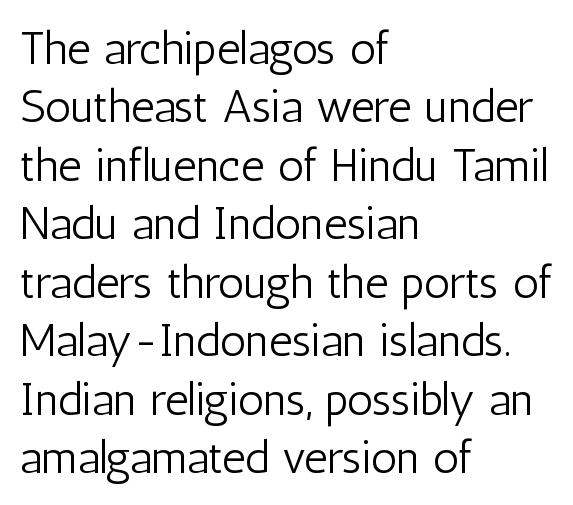
The image shows 46 px light, condensed sans-serif type, upright; set left-aligned, normal line spacing (1.27x), normal letter spacing, not underlined; low stroke contrast and a medium x-height.
